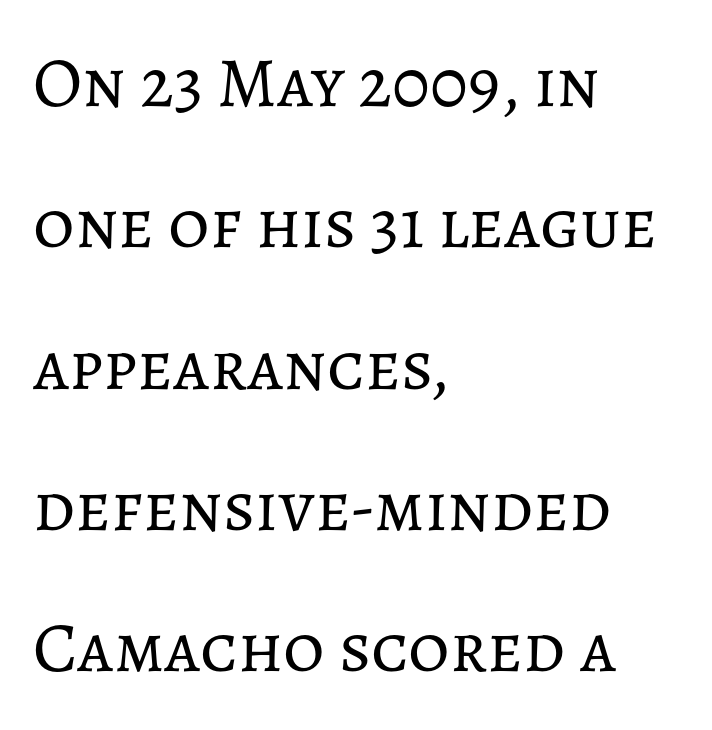
{"italic": "no", "bold": "no", "weight": "regular", "width": "normal", "stroke_contrast": "low", "x_height": "medium", "monospaced": "no", "underline": "no", "align": "left", "line_spacing": "loose", "line_spacing_ratio": 1.99, "letter_spacing": "normal", "letter_spacing_em": 0.0, "glyph_px": 71}
